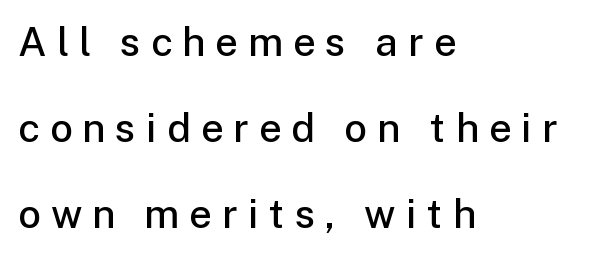
The face used here is a semibold: visibly heavier than regular, lighter than bold. Spacing verdict: proportional, widths tailored to each character. Grotesque or geometric, the face here clearly has no serifs. Is the letter spacing exaggerated? Yes — the characters are pushed far apart. The rendering anchors every line to the left-hand side. In terms of posture, this sample is upright.
